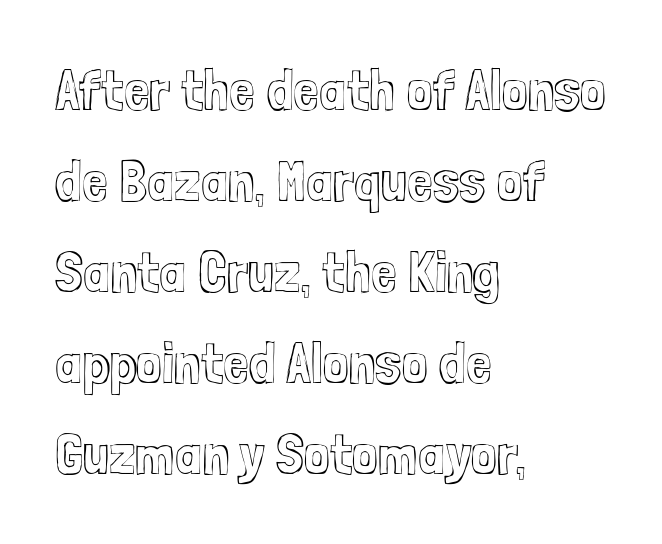
{"italic": "no", "width": "condensed", "x_height": "medium", "monospaced": "no", "underline": "no", "align": "left", "line_spacing": "normal", "line_spacing_ratio": 1.57, "letter_spacing": "normal", "letter_spacing_em": 0.0, "glyph_px": 58}
